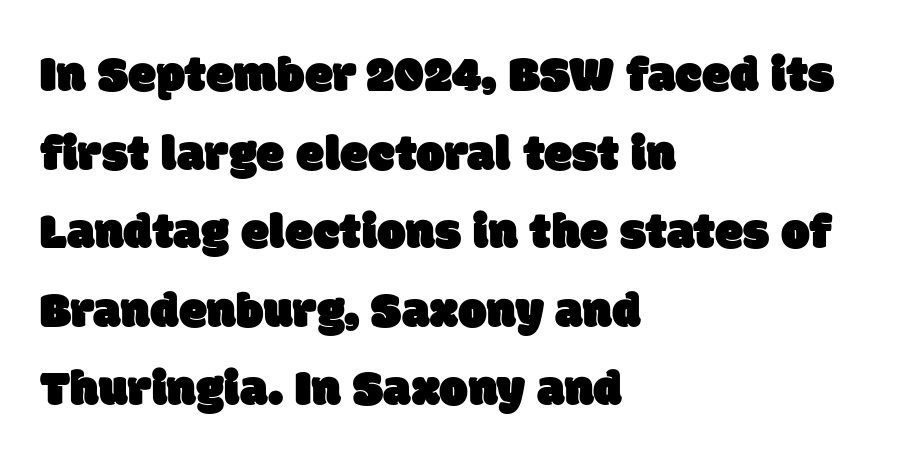
{"serif": "no", "width": "normal", "stroke_contrast": "low", "x_height": "large", "monospaced": "no", "underline": "no", "align": "left", "line_spacing": "normal", "line_spacing_ratio": 1.54, "letter_spacing": "normal", "letter_spacing_em": 0.0, "glyph_px": 51}
